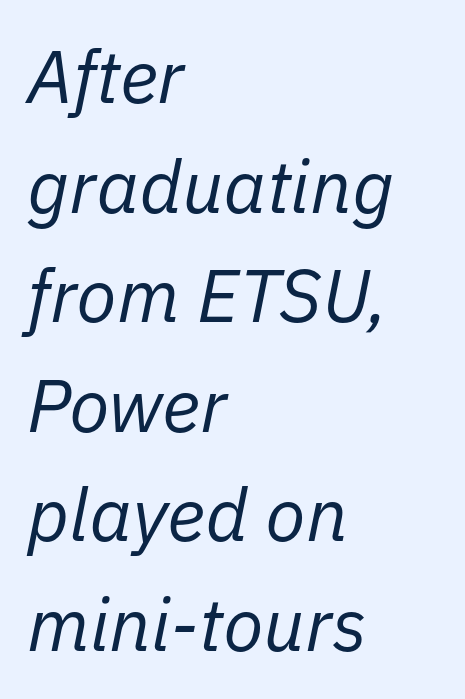
The image shows 74 px regular-weight type, italic (leaning right); set left-aligned, normal line spacing (1.48x), normal letter spacing, not underlined; low stroke contrast and a medium x-height.
